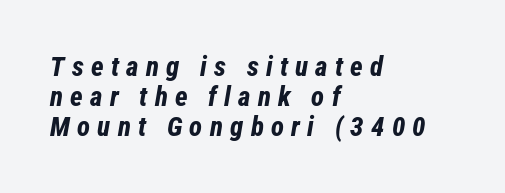
{"italic": "yes", "lean": "right", "slant_degrees": 12, "bold": "yes", "underline": "no", "align": "left", "line_spacing": "tight", "line_spacing_ratio": 1.11, "letter_spacing": "wide", "letter_spacing_em": 0.27, "glyph_px": 27}
